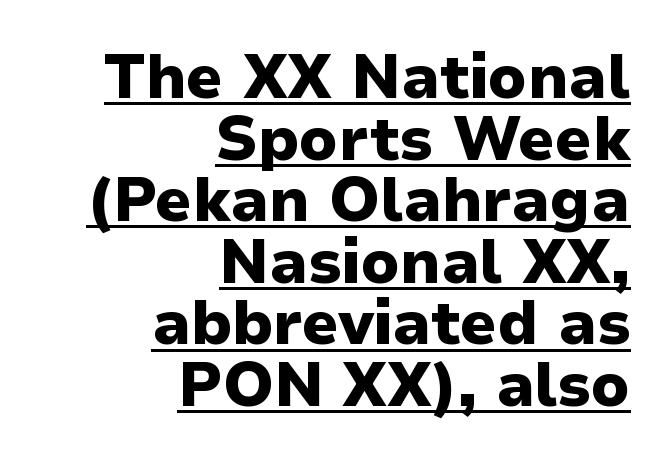
{"serif": "no", "italic": "no", "bold": "yes", "weight": "heavy", "width": "normal", "stroke_contrast": "low", "x_height": "medium", "monospaced": "no", "underline": "yes", "align": "right", "line_spacing": "tight", "line_spacing_ratio": 1.01, "letter_spacing": "normal", "letter_spacing_em": 0.0, "glyph_px": 61}
